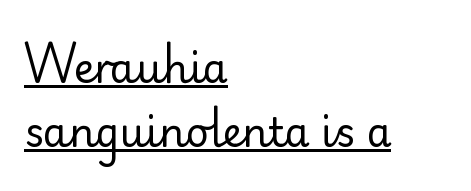
Q: Is the text bold? A: No.
Q: Is the text italic (slanted)? A: No, it is upright.
Q: Is the typeface a serif or a sans-serif typeface? A: Sans-serif.
Q: Is the text underlined? A: Yes.
Q: How is the paragraph aligned? A: Left-aligned.
Q: Is the spacing between letters normal or unusually wide? A: Normal.
Q: Is the spacing between lines tight, normal or loose? A: Normal.
Q: Width (condensed, normal, or wide)? A: Normal.
Q: Stroke contrast? A: Low.
Q: x-height? A: Small.
Q: Monospaced? A: No.
